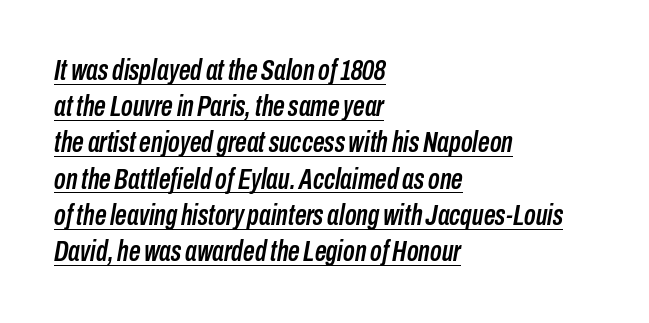
{"italic": "yes", "lean": "right", "slant_degrees": 10, "width": "condensed", "stroke_contrast": "low", "x_height": "medium", "monospaced": "no", "underline": "yes", "align": "left", "line_spacing": "normal", "line_spacing_ratio": 1.25, "letter_spacing": "normal", "letter_spacing_em": 0.0, "glyph_px": 29}
